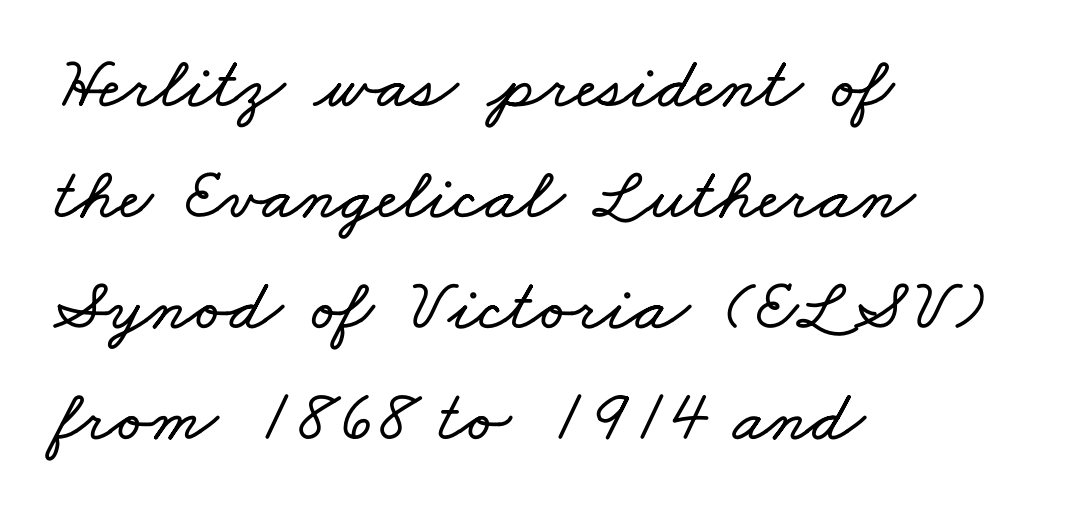
The image shows 74 px wide type; set left-aligned, normal line spacing (1.5x), normal letter spacing, not underlined; low stroke contrast and a small x-height.
